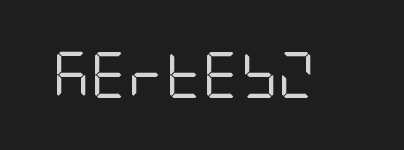
If you drew a line through each stem, it would be perfectly vertical. Font category for this specimen: sans-serif. Letters rest on an invisible, unmarked baseline. On a weight scale, this lands at 450 or below.
